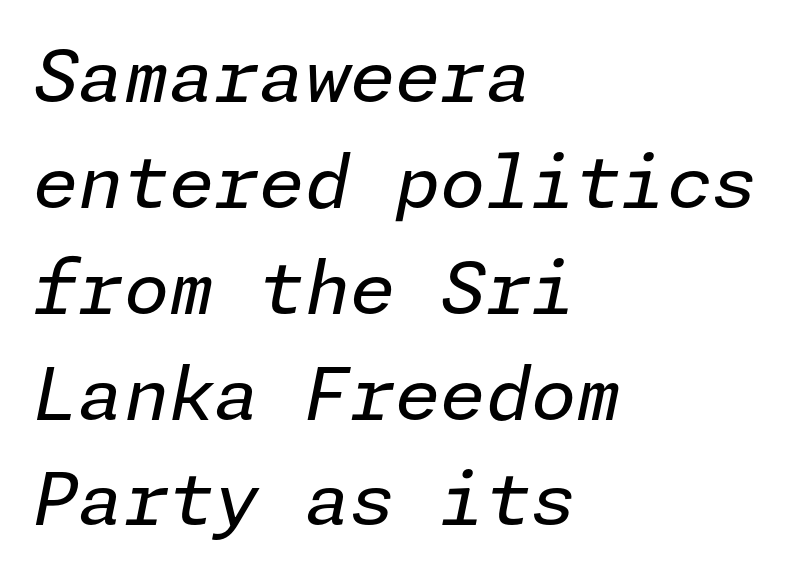
{"italic": "yes", "lean": "right", "slant_degrees": 11, "bold": "no", "weight": "regular", "width": "normal", "stroke_contrast": "low", "x_height": "medium", "underline": "no", "align": "left", "line_spacing": "normal", "line_spacing_ratio": 1.45, "letter_spacing": "normal", "letter_spacing_em": 0.0, "glyph_px": 73}
